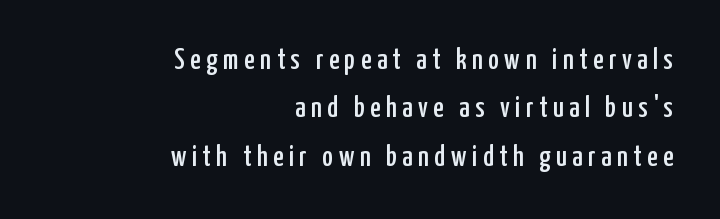
A clean baseline with only descenders dipping below it. The vertical gap from one line to the next is medium. Spacing verdict: proportional, widths tailored to each character. A typesetter would label this face a sans. The lines in this sample share a right terminus and differ only in where they begin.
